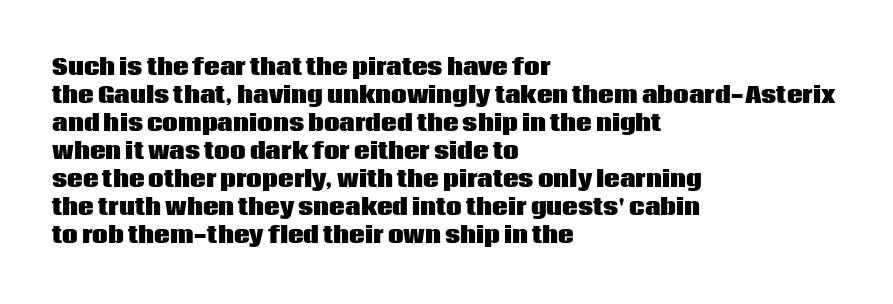
{"italic": "no", "bold": "yes", "underline": "no", "align": "left", "line_spacing": "normal", "line_spacing_ratio": 1.27, "letter_spacing": "normal", "letter_spacing_em": 0.0, "glyph_px": 22}
